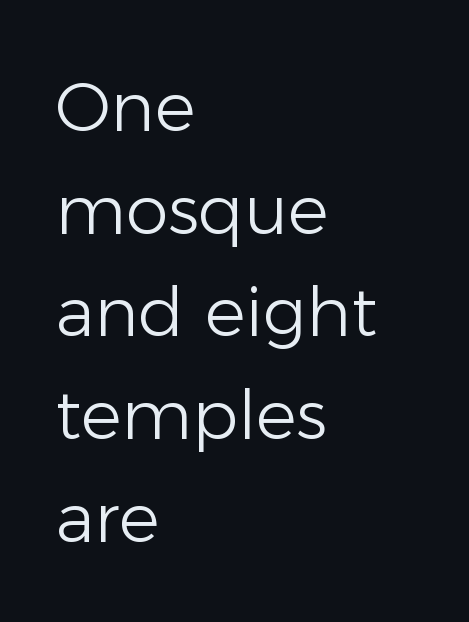
Q: Is the text bold? A: No.
Q: Is the text italic (slanted)? A: No, it is upright.
Q: Is the typeface a serif or a sans-serif typeface? A: Sans-serif.
Q: Is the text underlined? A: No.
Q: How is the paragraph aligned? A: Left-aligned.
Q: Is the spacing between letters normal or unusually wide? A: Normal.
Q: Is the spacing between lines tight, normal or loose? A: Normal.
Q: Width (condensed, normal, or wide)? A: Normal.
Q: Stroke contrast? A: Low.
Q: x-height? A: Medium.
Q: Monospaced? A: No.
